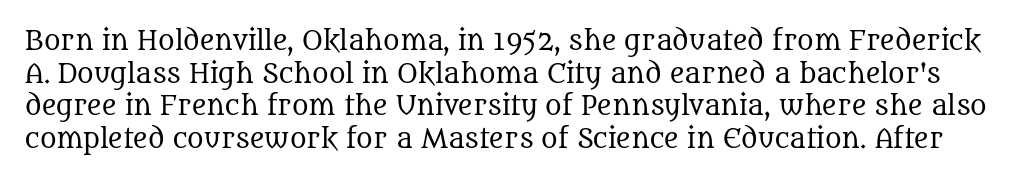
Q: Is the text bold? A: No.
Q: Is the text italic (slanted)? A: No, it is upright.
Q: Is the text underlined? A: No.
Q: Is the spacing between letters normal or unusually wide? A: Normal.
Q: Is the spacing between lines tight, normal or loose? A: Normal.
